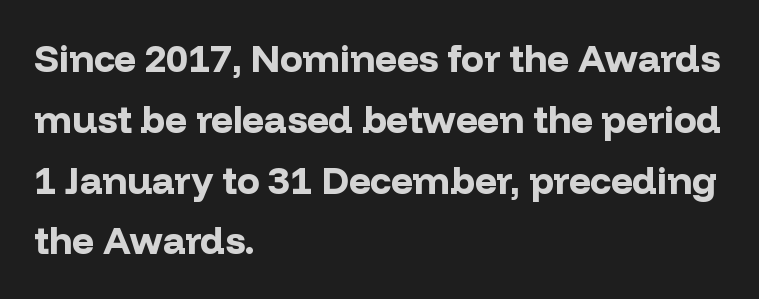
The image shows 38 px bold sans-serif type, upright; set left-aligned, normal line spacing (1.6x), normal letter spacing, not underlined; low stroke contrast and a medium x-height.
